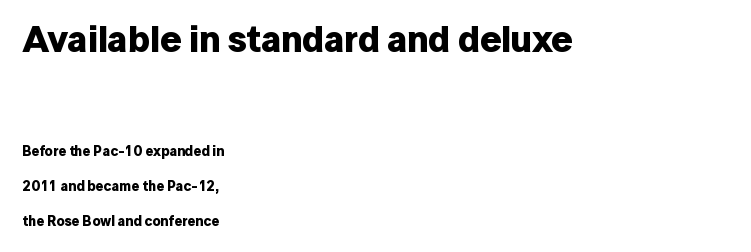
{"serif": "no", "italic": "no", "bold": "yes", "weight": "bold", "width": "normal", "stroke_contrast": "low", "x_height": "medium", "monospaced": "no", "underline": "no", "align": "left", "line_spacing": "loose", "line_spacing_ratio": 2.5, "letter_spacing": "normal", "letter_spacing_em": 0.0, "larger_block": "first", "size_ratio": 2.64, "glyph_px": 37}
